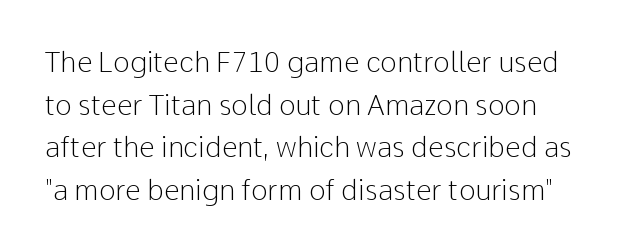
Descenders are the only things crossing below the line. Character widths vary here, with narrow letters taking less room than wide ones. Italic? Not at all — the glyphs are vertical. The glyphs in this specimen are sans serif.
